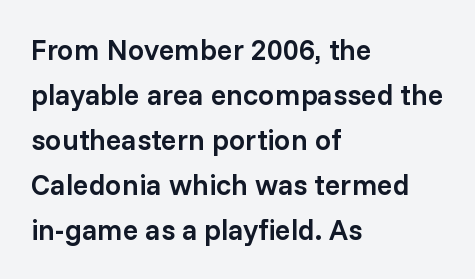
{"serif": "no", "italic": "no", "bold": "semi", "weight": "semibold", "width": "normal", "stroke_contrast": "low", "x_height": "medium", "monospaced": "no", "underline": "no", "align": "left", "line_spacing": "normal", "line_spacing_ratio": 1.55, "letter_spacing": "normal", "letter_spacing_em": 0.0, "glyph_px": 29}
